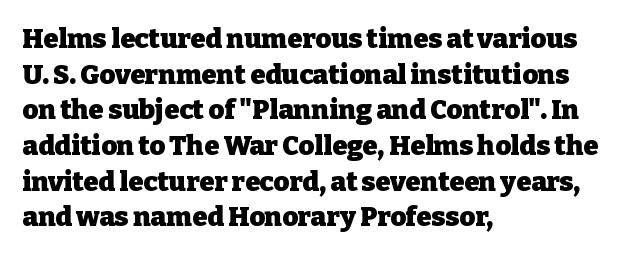
{"italic": "no", "bold": "yes", "underline": "no", "align": "left", "line_spacing": "normal", "line_spacing_ratio": 1.32, "letter_spacing": "normal", "letter_spacing_em": 0.0, "glyph_px": 27}
